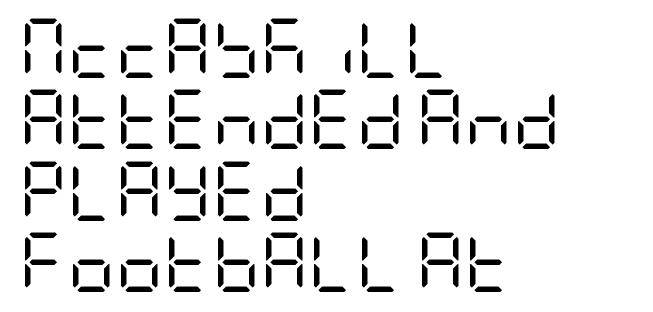
{"serif": "no", "italic": "no", "bold": "no", "weight": "regular", "width": "condensed", "stroke_contrast": "low", "x_height": "large", "underline": "no", "align": "left", "line_spacing_ratio": 1.21, "letter_spacing": "normal", "letter_spacing_em": 0.0, "glyph_px": 59}
